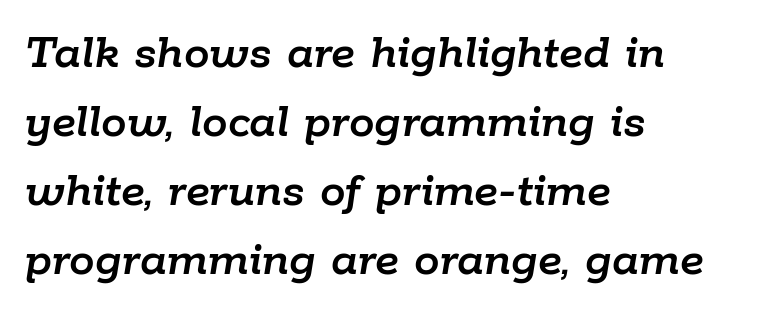
{"italic": "yes", "lean": "right", "slant_degrees": 9, "width": "normal", "stroke_contrast": "low", "x_height": "medium", "monospaced": "no", "underline": "no", "align": "left", "line_spacing": "normal", "line_spacing_ratio": 1.35, "letter_spacing": "normal", "letter_spacing_em": 0.0, "glyph_px": 51}
